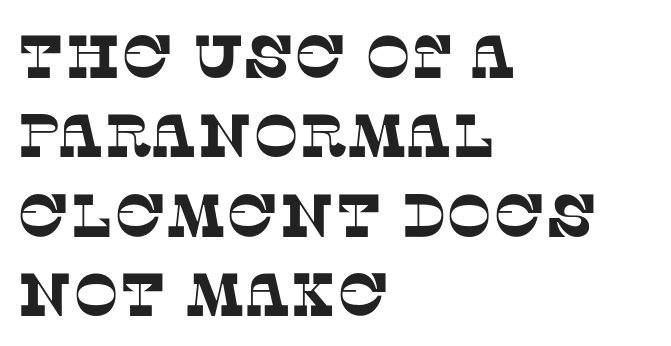
The image shows 61 px serif type; set left-aligned, normal line spacing (1.3x), normal letter spacing, not underlined; low stroke contrast and a large x-height.
